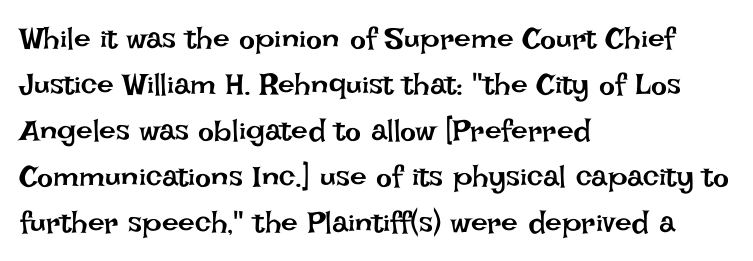
Q: Is the text bold? A: No.
Q: Is the text italic (slanted)? A: No, it is upright.
Q: Is the text underlined? A: No.
Q: How is the paragraph aligned? A: Left-aligned.
Q: Is the spacing between letters normal or unusually wide? A: Normal.
Q: Is the spacing between lines tight, normal or loose? A: Normal.
Q: Width (condensed, normal, or wide)? A: Normal.
Q: Stroke contrast? A: Low.
Q: x-height? A: Large.
Q: Monospaced? A: No.
